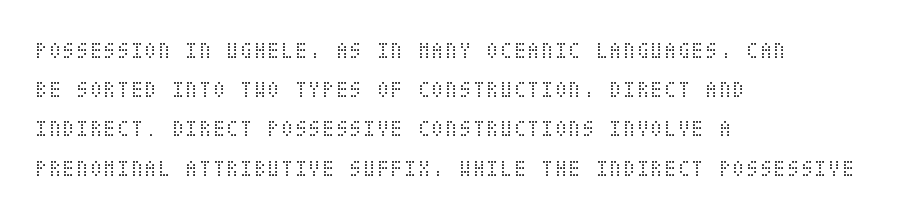
The image shows 25 px text type, upright; set left-aligned, normal line spacing (1.57x), normal letter spacing, not underlined.
